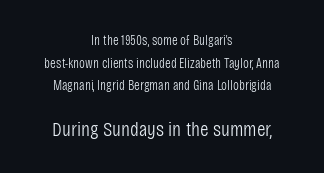
{"italic": "no", "bold": "no", "underline": "no", "align": "center", "line_spacing": "normal", "line_spacing_ratio": 1.62, "letter_spacing": "normal", "letter_spacing_em": 0.0, "larger_block": "second", "size_ratio": 1.5, "glyph_px": 21}
